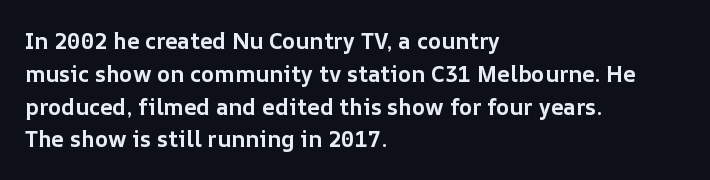
Q: Is the text bold? A: Yes.
Q: Is the text italic (slanted)? A: No, it is upright.
Q: Is the text underlined? A: No.
Q: How is the paragraph aligned? A: Left-aligned.
Q: Is the spacing between letters normal or unusually wide? A: Normal.
Q: Is the spacing between lines tight, normal or loose? A: Normal.
